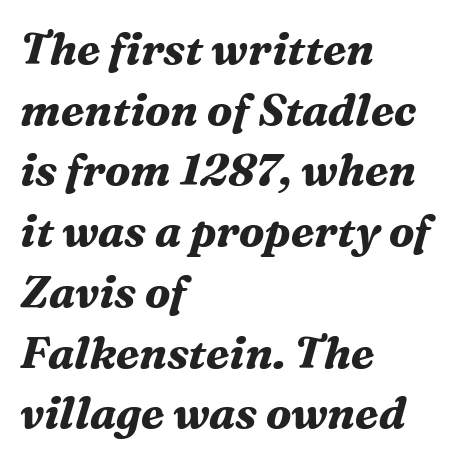
Q: Is the text bold? A: Yes.
Q: Is the text italic (slanted)? A: Yes, it leans right by about 16 degrees.
Q: Is the typeface a serif or a sans-serif typeface? A: Serif.
Q: Is the text underlined? A: No.
Q: How is the paragraph aligned? A: Left-aligned.
Q: Is the spacing between letters normal or unusually wide? A: Normal.
Q: Is the spacing between lines tight, normal or loose? A: Normal.
Q: Width (condensed, normal, or wide)? A: Normal.
Q: Stroke contrast? A: Medium.
Q: x-height? A: Medium.
Q: Monospaced? A: No.
